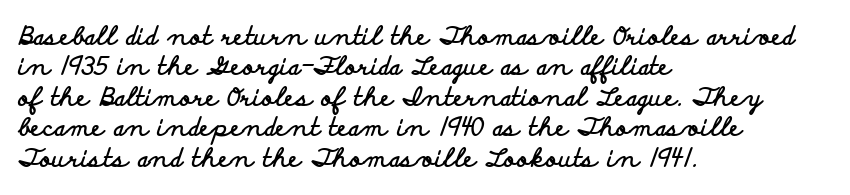
Q: Is the text bold? A: Yes.
Q: Is the text italic (slanted)? A: Yes.
Q: Is the text underlined? A: No.
Q: How is the paragraph aligned? A: Left-aligned.
Q: Is the spacing between letters normal or unusually wide? A: Normal.
